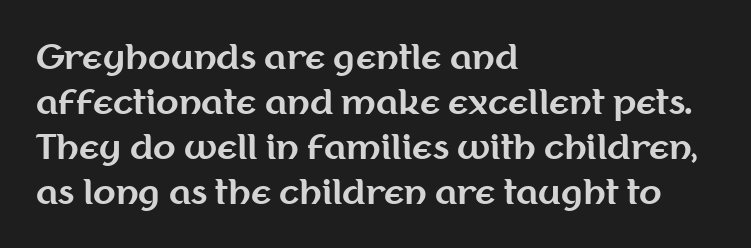
{"serif": "no", "italic": "no", "bold": "yes", "weight": "bold", "width": "normal", "stroke_contrast": "medium", "x_height": "medium", "monospaced": "no", "underline": "no", "align": "left", "line_spacing": "normal", "line_spacing_ratio": 1.36, "letter_spacing": "normal", "letter_spacing_em": 0.0, "glyph_px": 33}
